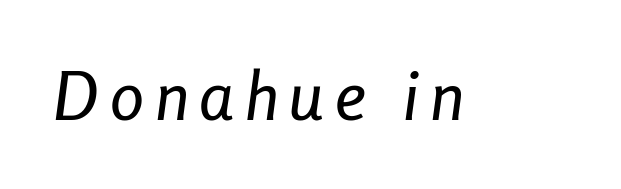
The image shows 68 px condensed type, italic (leaning right); set not underlined; low stroke contrast and a medium x-height.
